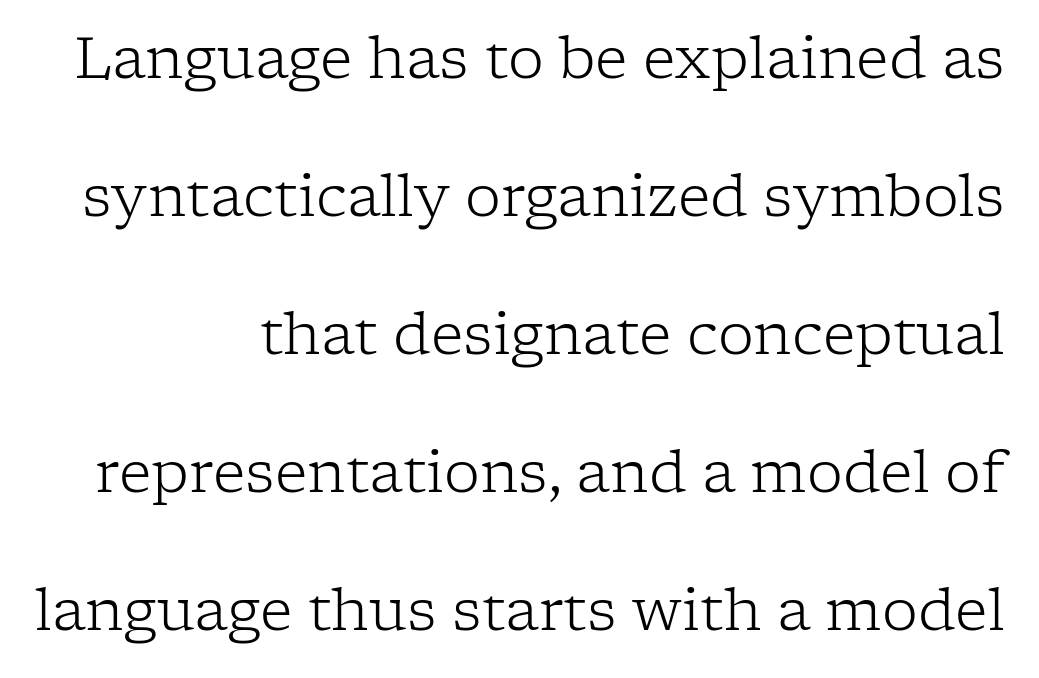
Q: Is the text bold? A: No.
Q: Is the text italic (slanted)? A: No, it is upright.
Q: Is the typeface a serif or a sans-serif typeface? A: Serif.
Q: Is the text underlined? A: No.
Q: How is the paragraph aligned? A: Right-aligned.
Q: Is the spacing between letters normal or unusually wide? A: Normal.
Q: Is the spacing between lines tight, normal or loose? A: Loose.
Q: Width (condensed, normal, or wide)? A: Normal.
Q: Stroke contrast? A: Low.
Q: x-height? A: Medium.
Q: Monospaced? A: No.
